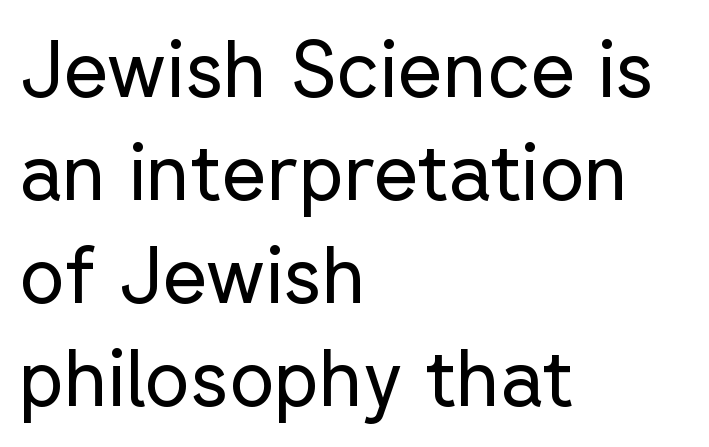
The image shows 78 px regular-weight sans-serif type, upright; set left-aligned, normal line spacing (1.32x), normal letter spacing, not underlined; low stroke contrast and a medium x-height.
